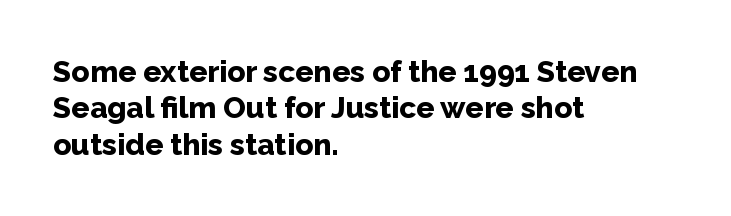
{"serif": "no", "italic": "no", "bold": "yes", "weight": "bold", "width": "normal", "stroke_contrast": "low", "x_height": "medium", "monospaced": "no", "underline": "no", "align": "left", "line_spacing_ratio": 1.21, "letter_spacing": "normal", "letter_spacing_em": 0.0, "glyph_px": 30}
